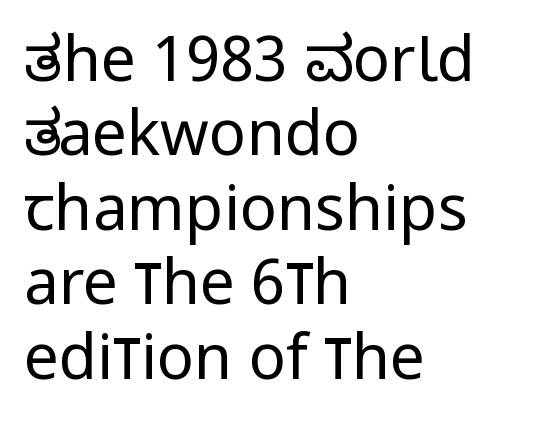
Q: Is the text bold? A: No.
Q: Is the text italic (slanted)? A: No, it is upright.
Q: Is the typeface a serif or a sans-serif typeface? A: Sans-serif.
Q: Is the text underlined? A: No.
Q: How is the paragraph aligned? A: Left-aligned.
Q: Is the spacing between letters normal or unusually wide? A: Normal.
Q: Width (condensed, normal, or wide)? A: Condensed.
Q: Stroke contrast? A: Low.
Q: x-height? A: Large.
Q: Monospaced? A: No.
